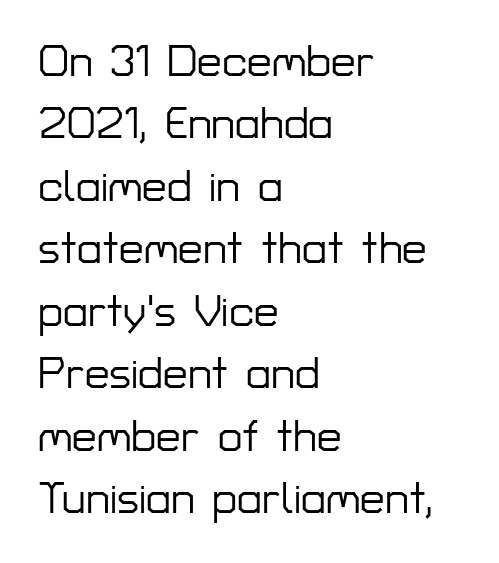
Line beginnings align vertically; line endings do not. You could call the tracking neutral — neither tight nor loose. The lines sit at an ordinary, default distance from one another. Each row of text sits above clean, open space.
